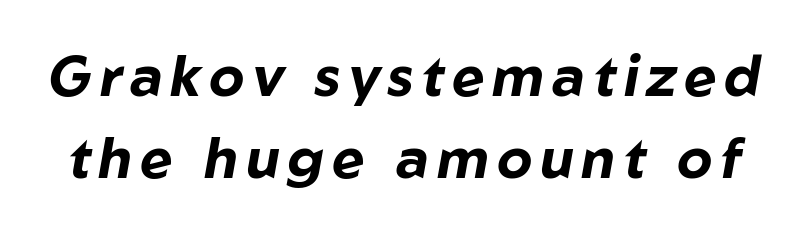
{"italic": "yes", "lean": "right", "slant_degrees": 10, "bold": "yes", "weight": "bold", "width": "normal", "stroke_contrast": "low", "x_height": "medium", "monospaced": "no", "underline": "no", "line_spacing": "normal", "line_spacing_ratio": 1.47, "glyph_px": 56}
